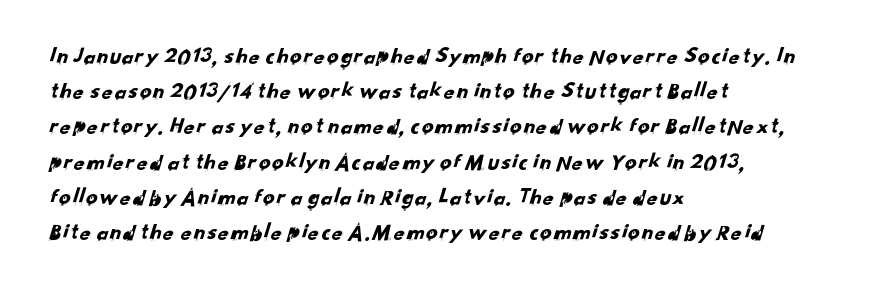
The image shows 23 px text type; set left-aligned, normal line spacing (1.53x), normal letter spacing, not underlined.
